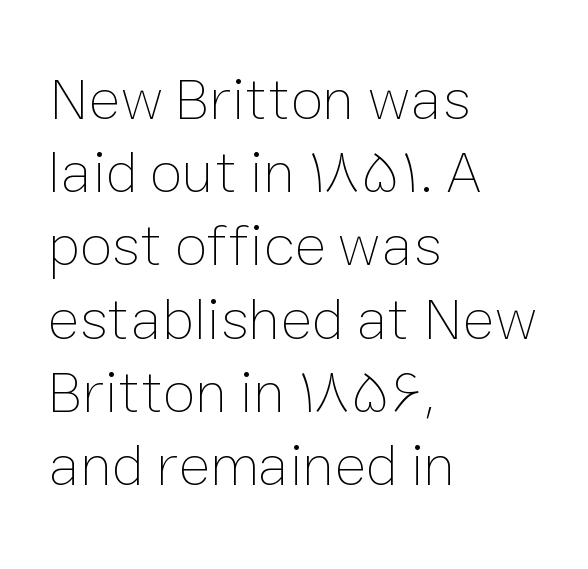
Compared with a centered layout, this one pins lines to the left instead. In terms of posture, this sample is upright. No extra tracking has been applied to these lines. A clean baseline with only descenders dipping below it.
